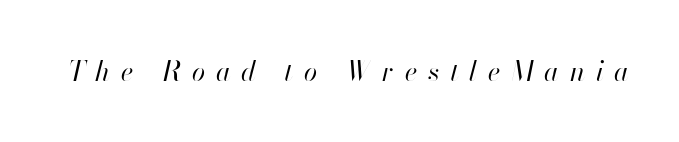
Compared with typical body copy, the letter spacing here is much looser. When letters slant like this, we call the style italic. The baseline area is clear. On a weight scale, this lands at 450 or below.
